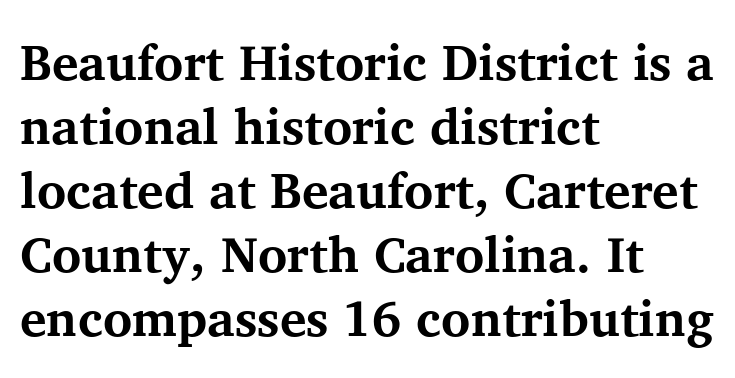
Q: Is the text bold? A: Yes.
Q: Is the text italic (slanted)? A: No, it is upright.
Q: Is the typeface a serif or a sans-serif typeface? A: Serif.
Q: Is the text underlined? A: No.
Q: How is the paragraph aligned? A: Left-aligned.
Q: Is the spacing between letters normal or unusually wide? A: Normal.
Q: Is the spacing between lines tight, normal or loose? A: Normal.
Q: Width (condensed, normal, or wide)? A: Normal.
Q: Stroke contrast? A: Medium.
Q: x-height? A: Medium.
Q: Monospaced? A: No.
